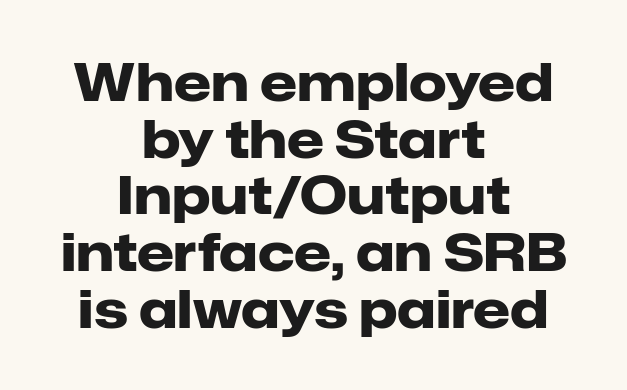
Nope, no serifs anywhere on these letters. Varying glyph widths throughout — classic text-font behaviour. Is the block centered? Yes — each line is placed symmetrically about the middle. Each row of text sits above clean, open space. Default kerning and tracking; the words read as compact shapes. Notice how the stems are strictly vertical — no italics here.
